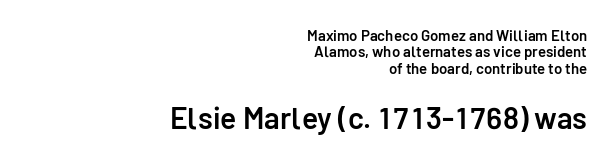
Q: Is the text bold? A: Semi-bold.
Q: Is the text italic (slanted)? A: No, it is upright.
Q: Is the typeface a serif or a sans-serif typeface? A: Sans-serif.
Q: Is the text underlined? A: No.
Q: How is the paragraph aligned? A: Right-aligned.
Q: Is the spacing between letters normal or unusually wide? A: Normal.
Q: Is the spacing between lines tight, normal or loose? A: Tight.
Q: Which block of text is set in a larger size, the first (top) or the second (bottom)? A: The second (bottom) one.
Q: Width (condensed, normal, or wide)? A: Normal.
Q: Stroke contrast? A: Low.
Q: x-height? A: Medium.
Q: Monospaced? A: No.
